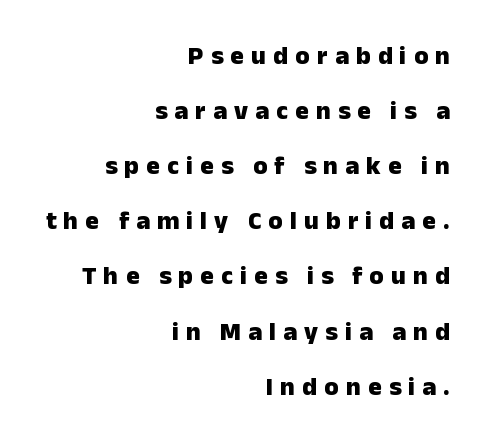
Letters rest on an invisible, unmarked baseline. This is the regular roman posture of the typeface. Its strokes are broad and dark, the hallmark of bold type. Students, observe: this is what heavily led, spacious text looks like. The horizontal fit of the characters is loose and conspicuously gappy.
